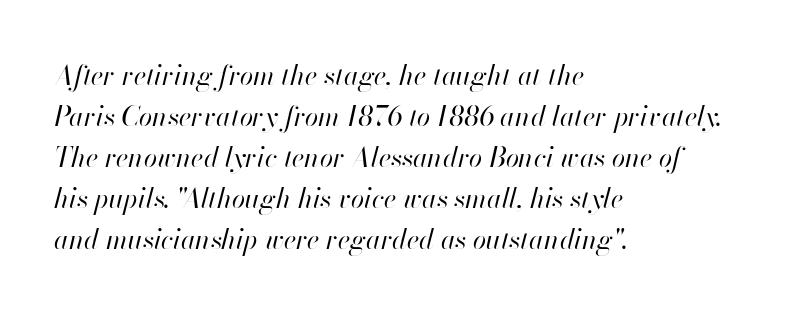
{"italic": "yes", "lean": "right", "slant_degrees": 13, "bold": "no", "underline": "no", "align": "left", "line_spacing": "normal", "line_spacing_ratio": 1.52, "letter_spacing": "normal", "letter_spacing_em": 0.0, "glyph_px": 27}
